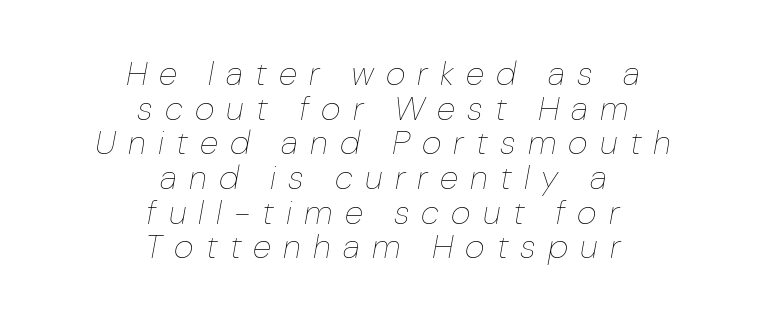
These lines stack symmetrically, like a column narrowing and widening about its center. Type without underlining. The rendering inserts visible extra space after every character. Cramped leading. Style check: oblique.
